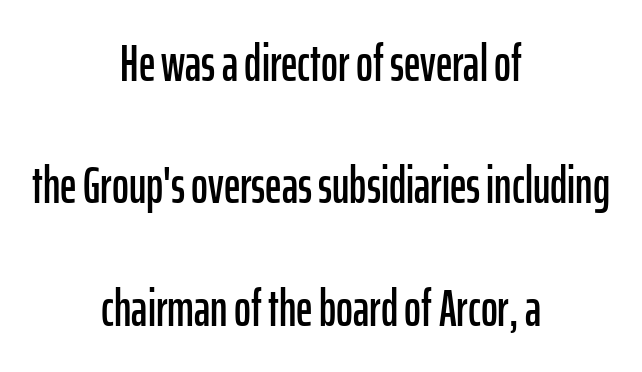
Q: Is the text italic (slanted)? A: No, it is upright.
Q: Is the typeface a serif or a sans-serif typeface? A: Sans-serif.
Q: Is the text underlined? A: No.
Q: How is the paragraph aligned? A: Centered.
Q: Is the spacing between letters normal or unusually wide? A: Normal.
Q: Is the spacing between lines tight, normal or loose? A: Loose.
Q: Width (condensed, normal, or wide)? A: Condensed.
Q: Stroke contrast? A: Low.
Q: x-height? A: Medium.
Q: Monospaced? A: No.
